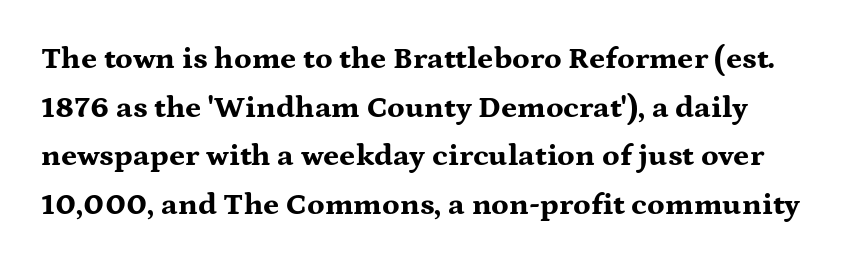
The image shows 31 px bold, wide serif type, upright; set normal line spacing (1.57x), normal letter spacing, not underlined; medium stroke contrast and a medium x-height.
